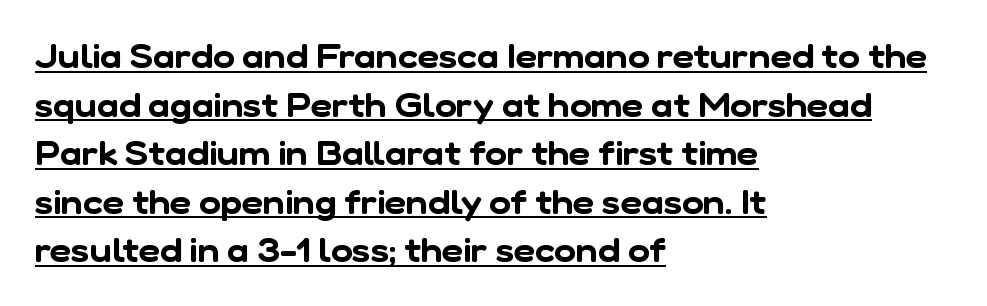
{"serif": "no", "width": "normal", "stroke_contrast": "low", "x_height": "medium", "monospaced": "no", "underline": "yes", "align": "left", "line_spacing": "normal", "line_spacing_ratio": 1.47, "letter_spacing": "normal", "letter_spacing_em": 0.0, "glyph_px": 33}
